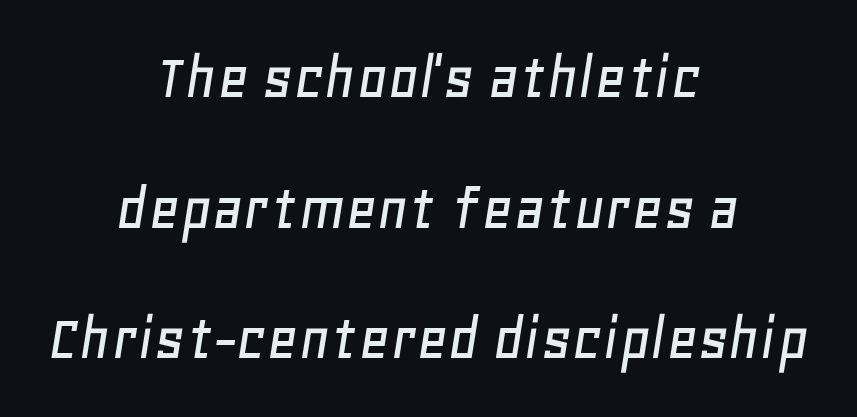
Q: Is the text italic (slanted)? A: Yes, it leans right by about 11 degrees.
Q: Is the text underlined? A: No.
Q: How is the paragraph aligned? A: Centered.
Q: Is the spacing between letters normal or unusually wide? A: Normal.
Q: Is the spacing between lines tight, normal or loose? A: Loose.
Q: Width (condensed, normal, or wide)? A: Normal.
Q: Stroke contrast? A: Low.
Q: x-height? A: Large.
Q: Monospaced? A: No.
